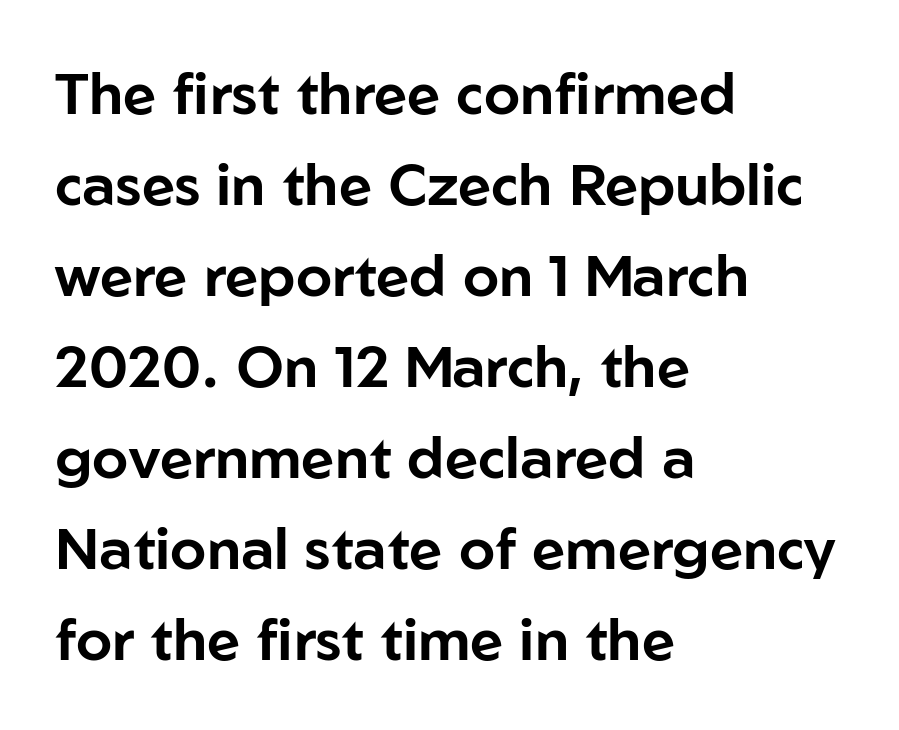
Q: Is the text italic (slanted)? A: No, it is upright.
Q: Is the typeface a serif or a sans-serif typeface? A: Sans-serif.
Q: Is the text underlined? A: No.
Q: How is the paragraph aligned? A: Left-aligned.
Q: Is the spacing between letters normal or unusually wide? A: Normal.
Q: Is the spacing between lines tight, normal or loose? A: Normal.
Q: Width (condensed, normal, or wide)? A: Normal.
Q: Stroke contrast? A: Low.
Q: x-height? A: Medium.
Q: Monospaced? A: No.
